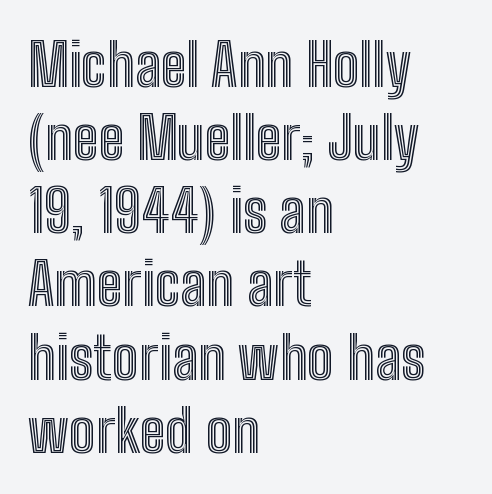
Italic: no, the glyphs are upright roman. Leftover space on each line is placed entirely after the last word. No extra tracking has been applied to these lines. Decoration check: the copy has no underline. Note the varied advance widths — an 'i' is clearly narrower than an 'm'.
